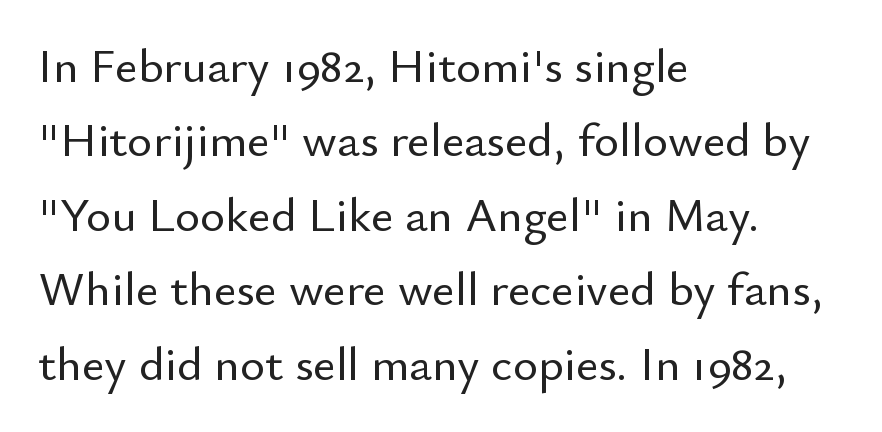
Any mark beneath the type? The region is blank. Each new line begins a customary step beneath the previous one. A typesetter would call this proportional, since set widths differ per character. Caption: standard tracking, unaltered.
